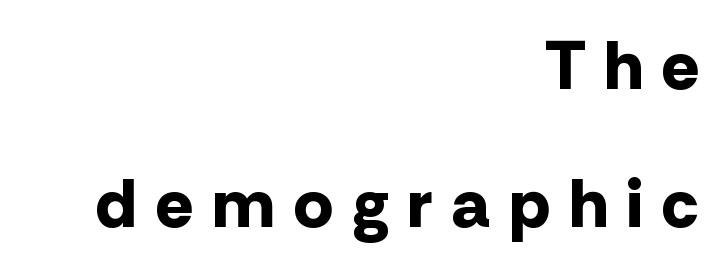
Q: Is the text bold? A: Yes.
Q: Is the text italic (slanted)? A: No, it is upright.
Q: Is the typeface a serif or a sans-serif typeface? A: Sans-serif.
Q: Is the text underlined? A: No.
Q: How is the paragraph aligned? A: Right-aligned.
Q: Is the spacing between letters normal or unusually wide? A: Unusually wide.
Q: Is the spacing between lines tight, normal or loose? A: Loose.
Q: Width (condensed, normal, or wide)? A: Normal.
Q: Stroke contrast? A: Low.
Q: x-height? A: Medium.
Q: Monospaced? A: No.
